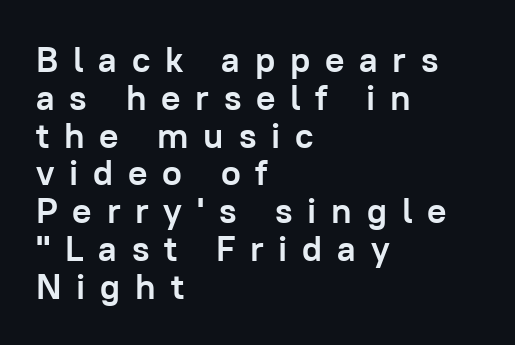
{"serif": "no", "italic": "no", "bold": "yes", "weight": "semibold", "width": "normal", "stroke_contrast": "low", "x_height": "medium", "monospaced": "no", "underline": "no", "align": "left", "line_spacing": "tight", "line_spacing_ratio": 1.05, "letter_spacing": "wide", "letter_spacing_em": 0.41, "glyph_px": 36}
